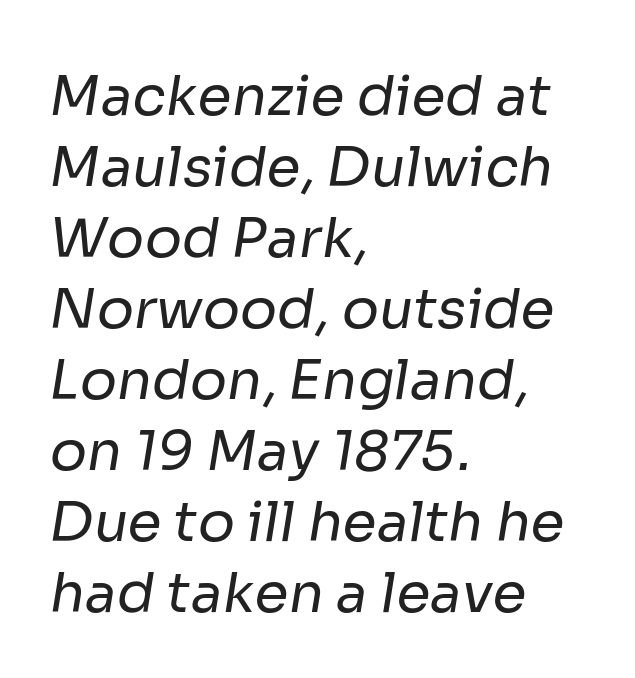
Observe the ordinary spacing: letters are neighbours, not strangers. Anything drawn beneath the words? Only blank space. The lines are quadded left. Note: no serifs on the glyphs. Is the type heavy? It reads as light-to-regular instead.
